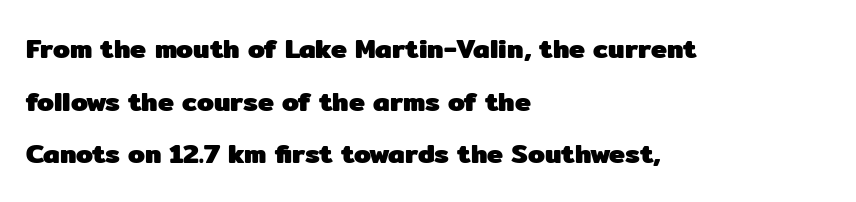
The text block is weighted toward the left margin, trailing off unevenly rightward. Each glyph is drawn with heavy, bold strokes. Default kerning and tracking; the words read as compact shapes. How would I describe the line gaps? Wide and relaxed.
